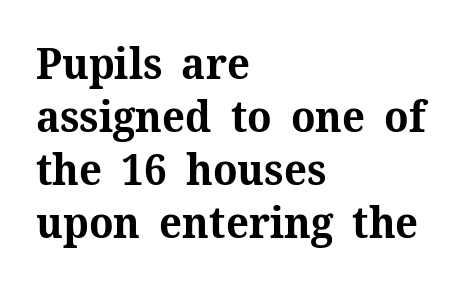
No italicization has been applied; the sample stays upright. Typographically, this falls in the serif category. The compositor pushed each line to the left boundary. Thick stems and heavy bowls — unmistakably bold. The foot of each line stays bare and open.
